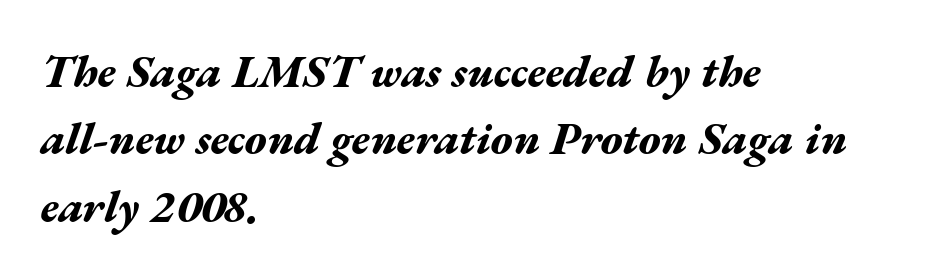
Visually the block forms a straight wall on the left and a jagged coastline on the right. Underlining? Definitely not there. Rendered with sloped, italic letterforms. Do the characters align in a grid? No, the font is proportional.
